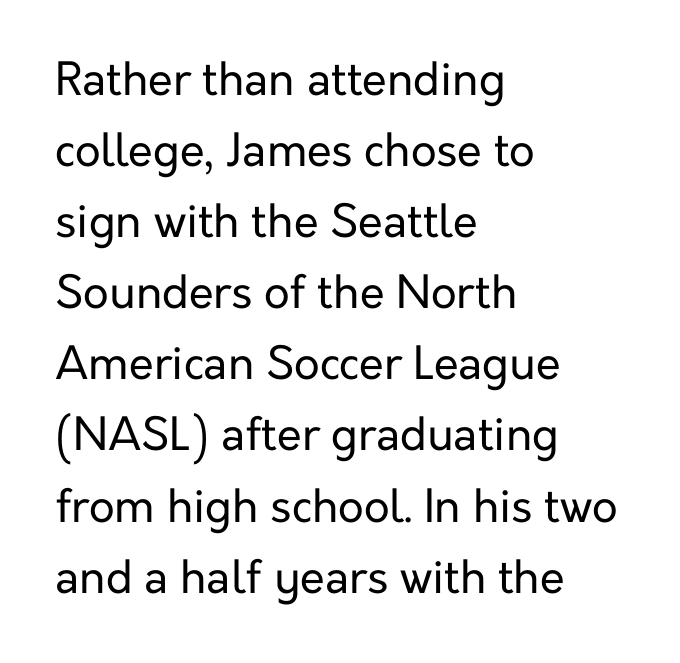
The image shows 45 px regular-weight sans-serif type, upright; set left-aligned, normal line spacing (1.58x), normal letter spacing, not underlined; low stroke contrast and a medium x-height.
